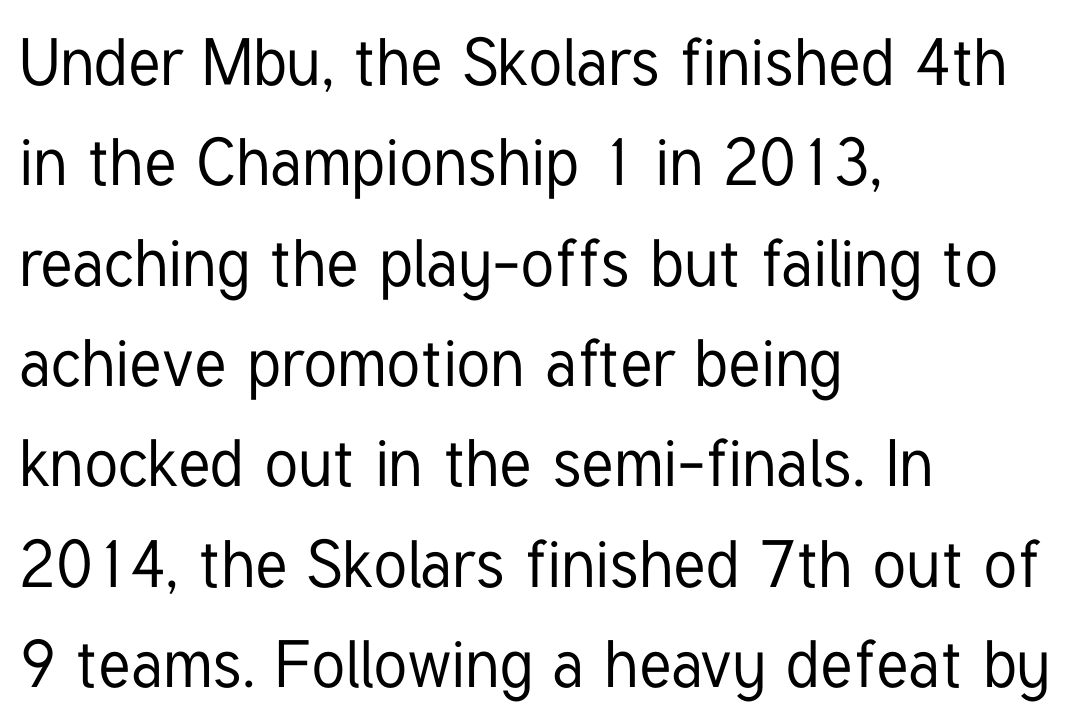
{"serif": "no", "italic": "no", "width": "condensed", "stroke_contrast": "low", "x_height": "medium", "monospaced": "no", "underline": "no", "align": "left", "line_spacing": "normal", "line_spacing_ratio": 1.52, "letter_spacing": "normal", "letter_spacing_em": 0.0, "glyph_px": 66}
